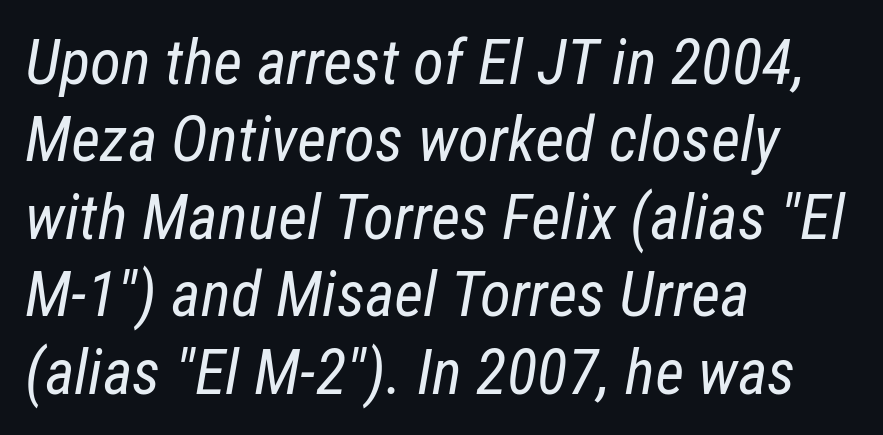
{"italic": "yes", "lean": "right", "slant_degrees": 12, "bold": "no", "weight": "regular", "width": "condensed", "stroke_contrast": "low", "x_height": "medium", "monospaced": "no", "underline": "no", "align": "left", "line_spacing_ratio": 1.23, "letter_spacing": "normal", "letter_spacing_em": 0.0, "glyph_px": 63}
